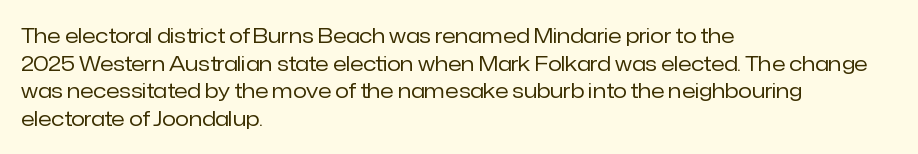
This rendering leaves character spacing at its baseline value. These lines stack with their left ends in a neat column. Reading down the column, the eye jumps a familiar distance to each next line. Stroke mass is kept to a normal reading level or below. Unlike italic type, these characters show no tilt at all. No word sits above an underline.
